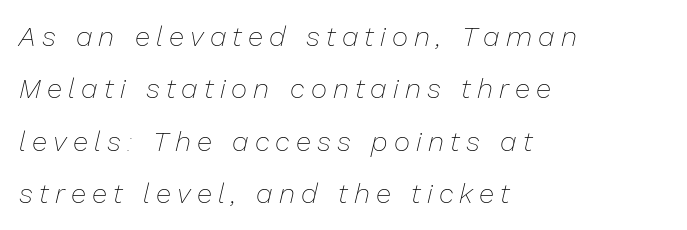
The image shows 28 px thin type, italic (leaning right); set left-aligned, line spacing 1.87x, unusually wide letter spacing (+0.22 em), not underlined; low stroke contrast and a medium x-height.
